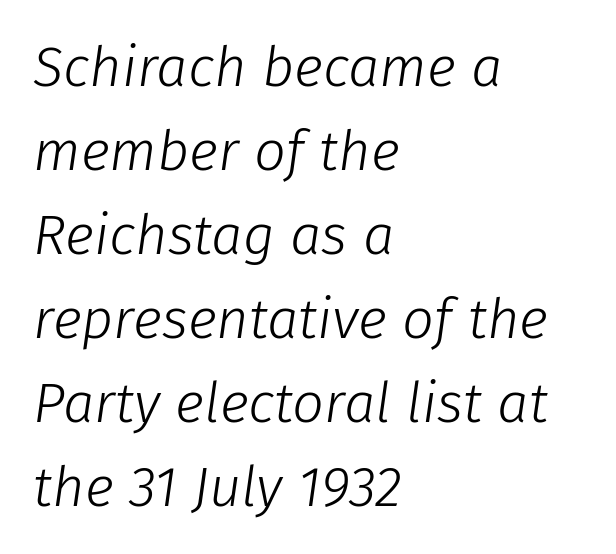
{"italic": "yes", "lean": "right", "slant_degrees": 8, "bold": "no", "weight": "light", "width": "normal", "stroke_contrast": "low", "x_height": "medium", "monospaced": "no", "underline": "no", "align": "left", "line_spacing": "normal", "line_spacing_ratio": 1.5, "letter_spacing": "normal", "letter_spacing_em": 0.0, "glyph_px": 56}
